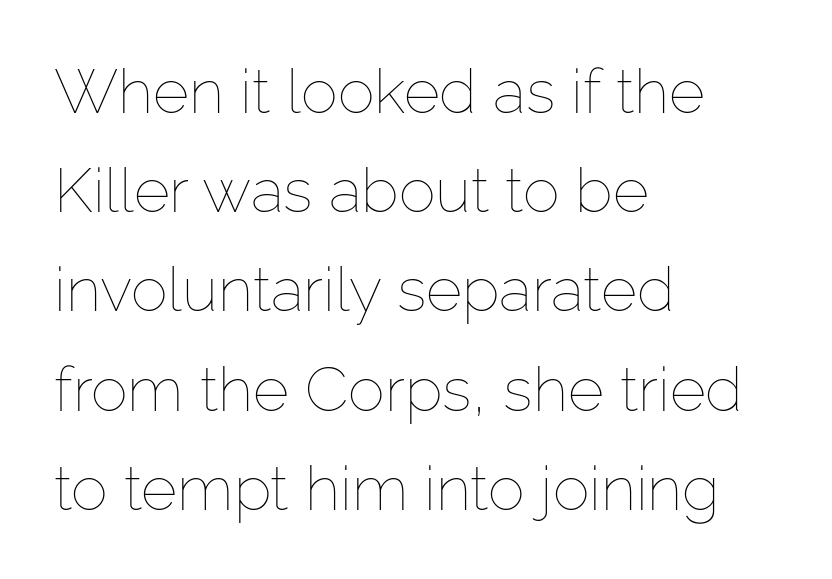
{"italic": "no", "bold": "no", "weight": "thin", "width": "normal", "stroke_contrast": "low", "x_height": "medium", "monospaced": "no", "underline": "no", "align": "left", "line_spacing": "normal", "line_spacing_ratio": 1.6, "letter_spacing": "normal", "letter_spacing_em": 0.0, "glyph_px": 62}
